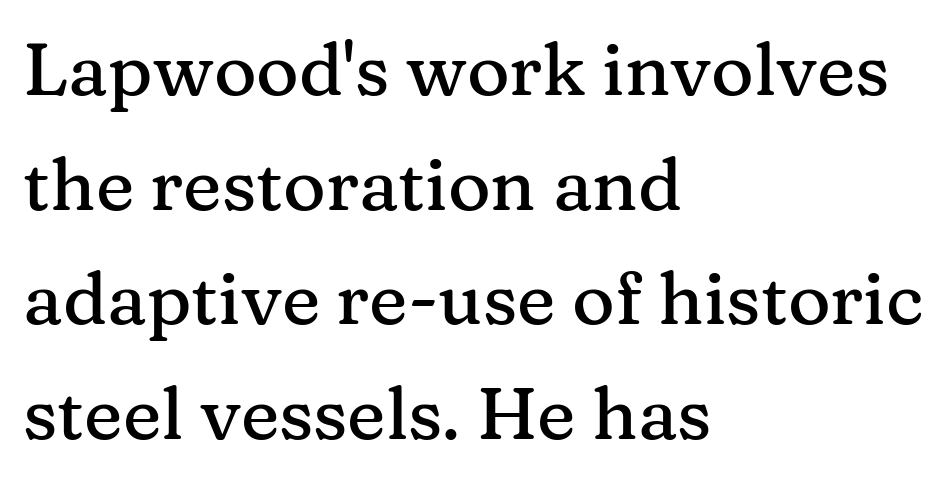
Q: Is the text italic (slanted)? A: No, it is upright.
Q: Is the typeface a serif or a sans-serif typeface? A: Serif.
Q: Is the text underlined? A: No.
Q: How is the paragraph aligned? A: Left-aligned.
Q: Is the spacing between letters normal or unusually wide? A: Normal.
Q: Is the spacing between lines tight, normal or loose? A: Normal.
Q: Width (condensed, normal, or wide)? A: Normal.
Q: Stroke contrast? A: Medium.
Q: x-height? A: Medium.
Q: Monospaced? A: No.
